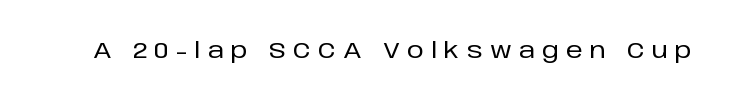
{"italic": "no", "underline": "no", "letter_spacing": "wide", "letter_spacing_em": 0.34, "glyph_px": 21}
